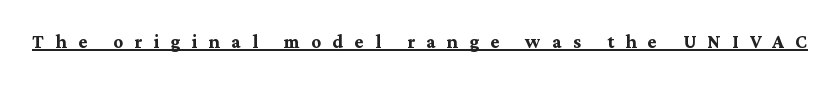
Q: Is the text bold? A: Yes.
Q: Is the text italic (slanted)? A: No, it is upright.
Q: Is the text underlined? A: Yes.
Q: Is the spacing between letters normal or unusually wide? A: Unusually wide.
